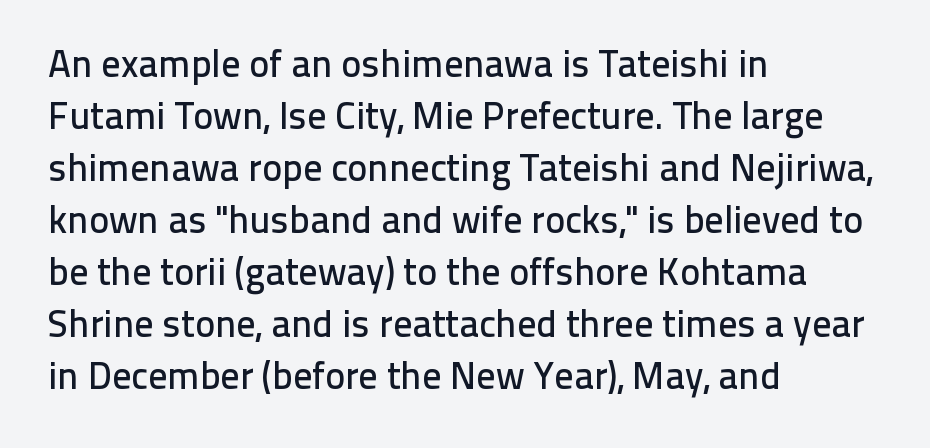
The image shows 38 px sans-serif type, upright; set left-aligned, normal line spacing (1.37x), normal letter spacing, not underlined; low stroke contrast and a medium x-height.
